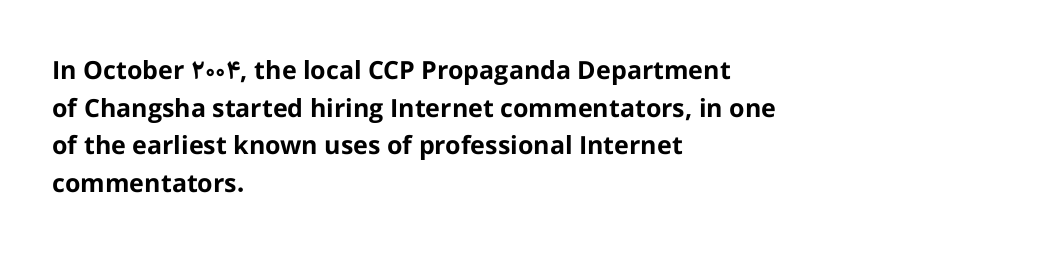
{"italic": "no", "bold": "yes", "underline": "no", "align": "left", "line_spacing": "normal", "line_spacing_ratio": 1.51, "letter_spacing": "normal", "letter_spacing_em": 0.0, "glyph_px": 25}
